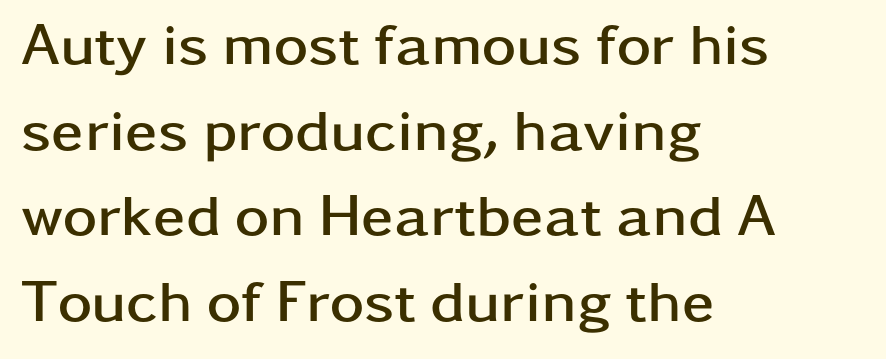
Q: Is the text bold? A: Yes.
Q: Is the text italic (slanted)? A: No, it is upright.
Q: Is the typeface a serif or a sans-serif typeface? A: Sans-serif.
Q: Is the text underlined? A: No.
Q: How is the paragraph aligned? A: Left-aligned.
Q: Is the spacing between letters normal or unusually wide? A: Normal.
Q: Is the spacing between lines tight, normal or loose? A: Normal.
Q: Width (condensed, normal, or wide)? A: Wide.
Q: Stroke contrast? A: Low.
Q: x-height? A: Medium.
Q: Monospaced? A: No.
